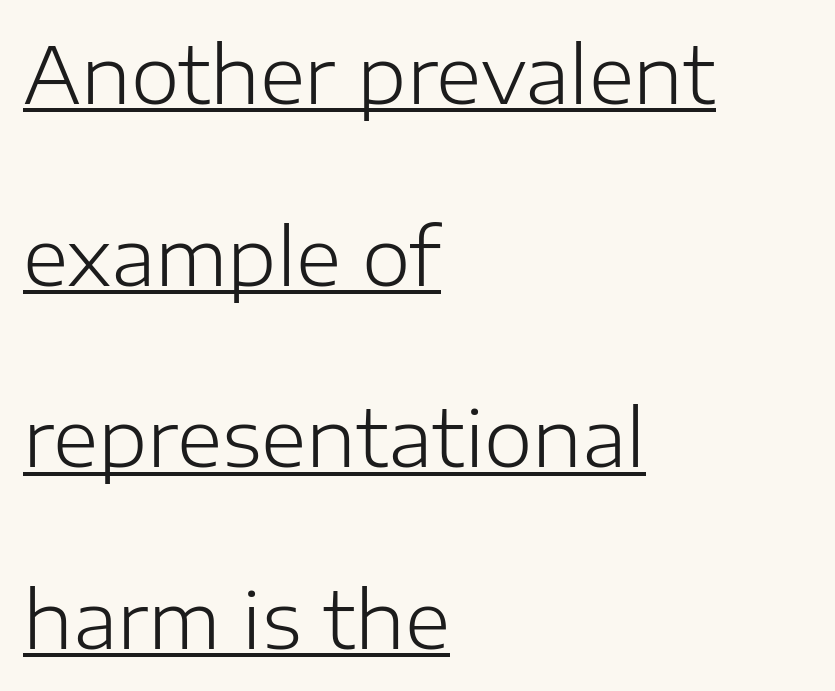
Q: Is the text bold? A: No.
Q: Is the text italic (slanted)? A: No, it is upright.
Q: Is the typeface a serif or a sans-serif typeface? A: Sans-serif.
Q: Is the text underlined? A: Yes.
Q: How is the paragraph aligned? A: Left-aligned.
Q: Is the spacing between letters normal or unusually wide? A: Normal.
Q: Is the spacing between lines tight, normal or loose? A: Loose.
Q: Width (condensed, normal, or wide)? A: Normal.
Q: Stroke contrast? A: Low.
Q: x-height? A: Medium.
Q: Monospaced? A: No.
